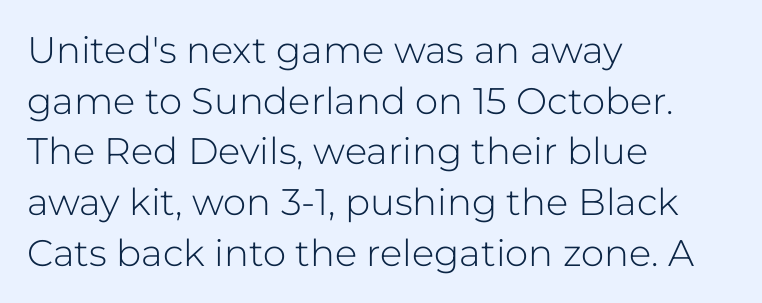
{"serif": "no", "italic": "no", "bold": "no", "weight": "light", "width": "normal", "stroke_contrast": "low", "x_height": "medium", "monospaced": "no", "underline": "no", "align": "left", "line_spacing": "normal", "line_spacing_ratio": 1.37, "letter_spacing": "normal", "letter_spacing_em": 0.0, "glyph_px": 37}
